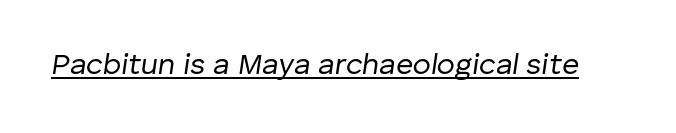
The image shows 30 px regular-weight type, italic (leaning right); set normal letter spacing, underlined; low stroke contrast and a medium x-height.
